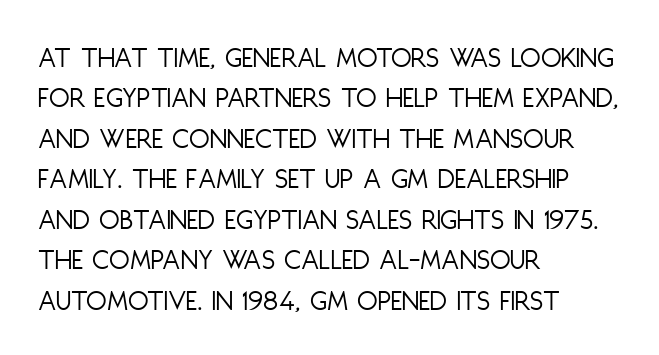
Does the leading feel generous? No, just average. Spacing verdict: proportional, widths tailored to each character. The designer went with a sans here, leaving each stem footless. Glance below the letters and you will spot only blank space.
